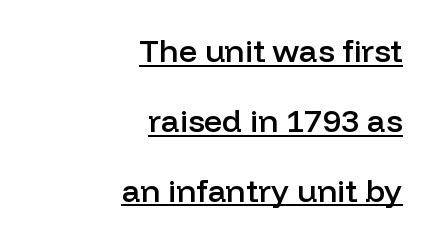
{"serif": "no", "italic": "no", "bold": "semi", "weight": "semibold", "width": "normal", "stroke_contrast": "low", "x_height": "medium", "monospaced": "no", "underline": "yes", "align": "right", "line_spacing": "loose", "line_spacing_ratio": 2.18, "letter_spacing": "normal", "letter_spacing_em": 0.0, "glyph_px": 32}
